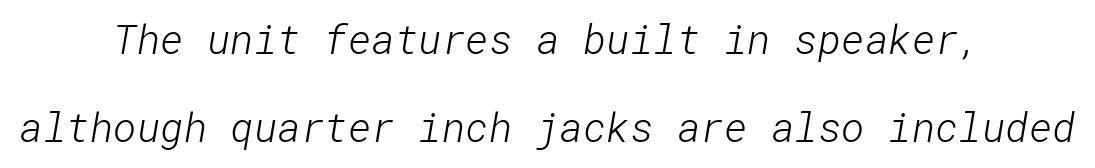
The words here are not underlined. Regarding leading, the lines here are spaced well apart. The paragraph shown floats in the horizontal middle. The face looks like a standard text weight, possibly lighter. The font family rendered here belongs to the sans-serif group.
